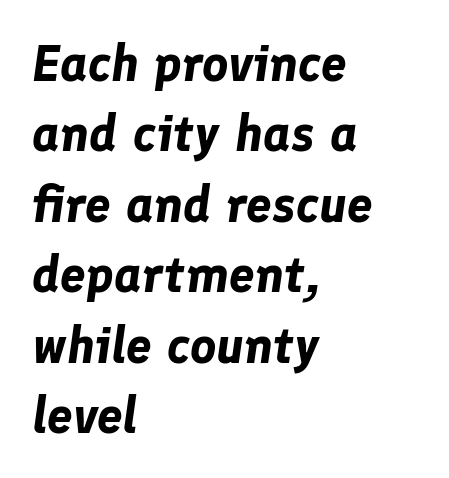
Clear beneath every line of the passage. These lines carry a lot of weight — the face is fully bold. A student would call this left alignment; a typographer would say flush left, rag right. This sample uses an oblique cut, with every glyph tilted off the vertical. These lines are rendered in a variable-pitch font. Vertically, the passage feels balanced, rows spaced as you'd expect.
